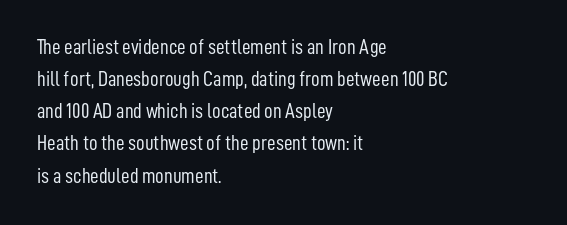
Is the block centered? No — it sits flush against the left margin. Honestly, the row spacing looks completely unremarkable. Check under the words: just untouched page. Ascenders rise straight up at ninety degrees. Nobody touched the tracking dial on this one.
